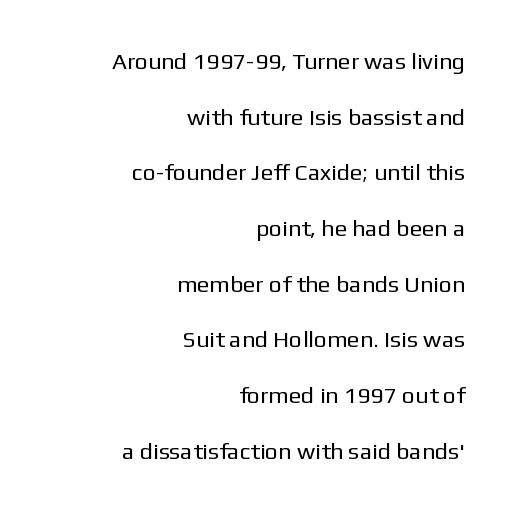
{"italic": "no", "bold": "no", "underline": "no", "align": "right", "line_spacing": "loose", "line_spacing_ratio": 2.42, "letter_spacing": "normal", "letter_spacing_em": 0.0, "glyph_px": 23}
